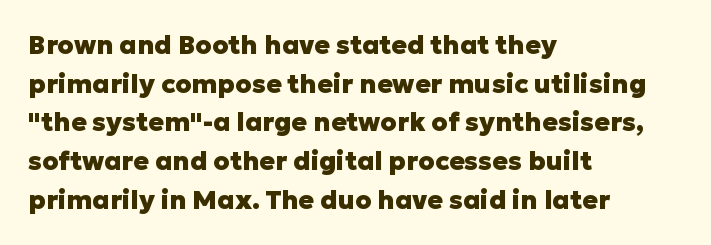
The image shows 26 px bold type, upright; set left-aligned, normal line spacing (1.49x), normal letter spacing, not underlined.
